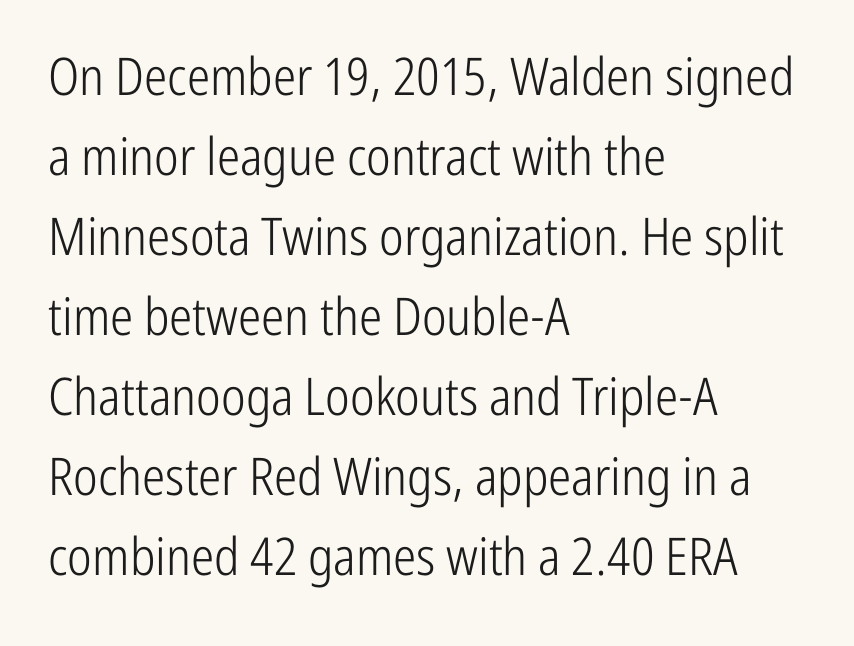
The image shows 52 px light, condensed sans-serif type, upright; set left-aligned, normal line spacing (1.54x), normal letter spacing, not underlined; low stroke contrast and a medium x-height.
